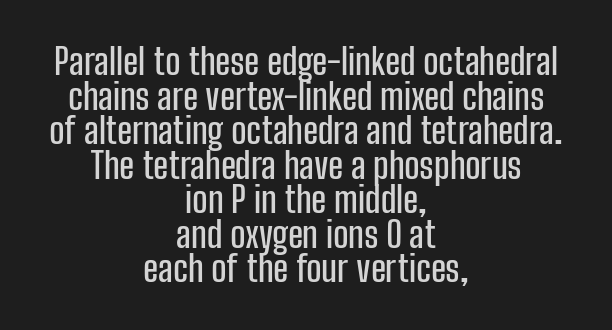
If you drew a line through each stem, it would be perfectly vertical. The lines are quadded center. Glyph-to-glyph distance matches everyday printed text. Typographically, this falls in the sans-serif category. Notice how descenders almost collide with the ascenders below — that's tight leading.
